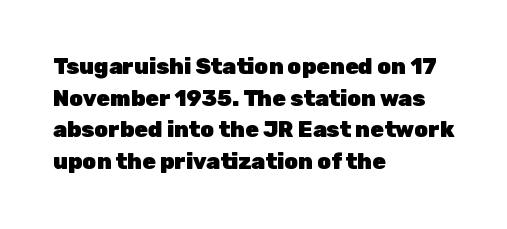
The image shows 22 px bold type, upright; set left-aligned, normal line spacing (1.44x), normal letter spacing, not underlined.
